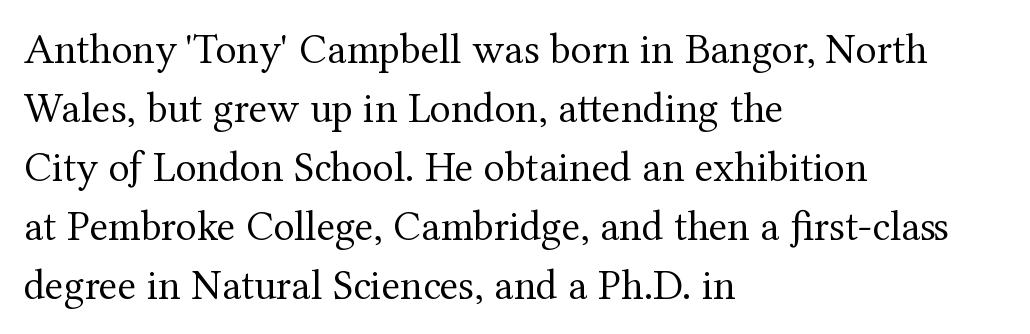
The image shows 43 px regular-weight serif type, upright; set left-aligned, normal line spacing (1.37x), normal letter spacing, not underlined; medium stroke contrast and a medium x-height.
